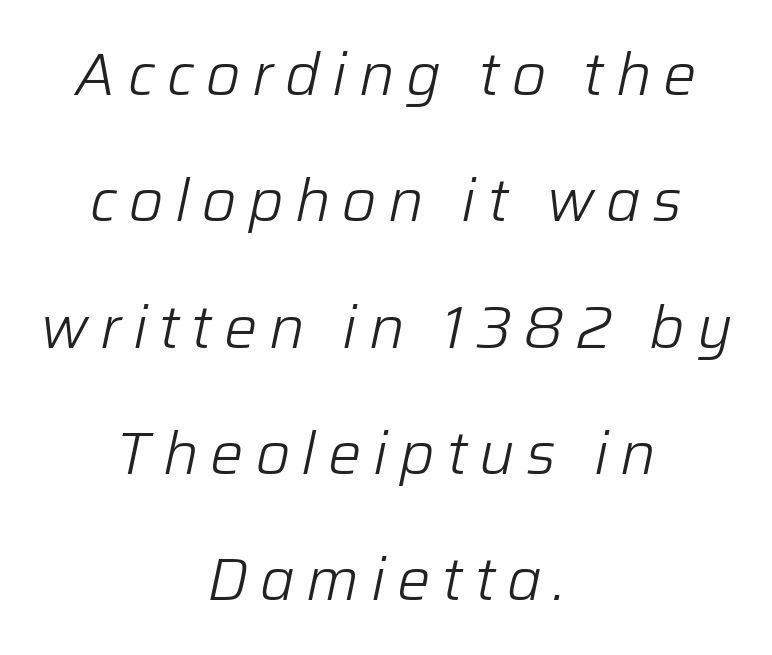
{"italic": "yes", "lean": "right", "slant_degrees": 12, "bold": "no", "weight": "light", "width": "normal", "stroke_contrast": "low", "x_height": "medium", "monospaced": "no", "underline": "no", "align": "center", "line_spacing": "loose", "line_spacing_ratio": 2.14, "letter_spacing": "wide", "letter_spacing_em": 0.2, "glyph_px": 59}
